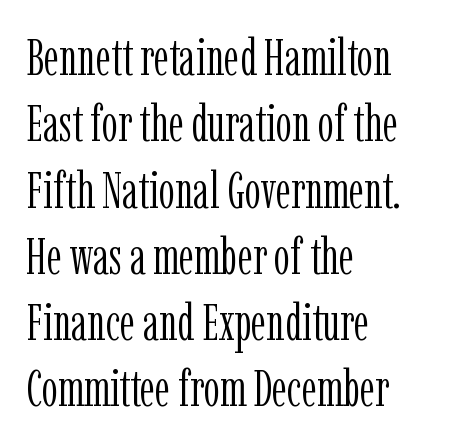
The image shows 51 px light, condensed serif type, upright; set left-aligned, normal line spacing (1.3x), normal letter spacing, not underlined; low stroke contrast and a medium x-height.
